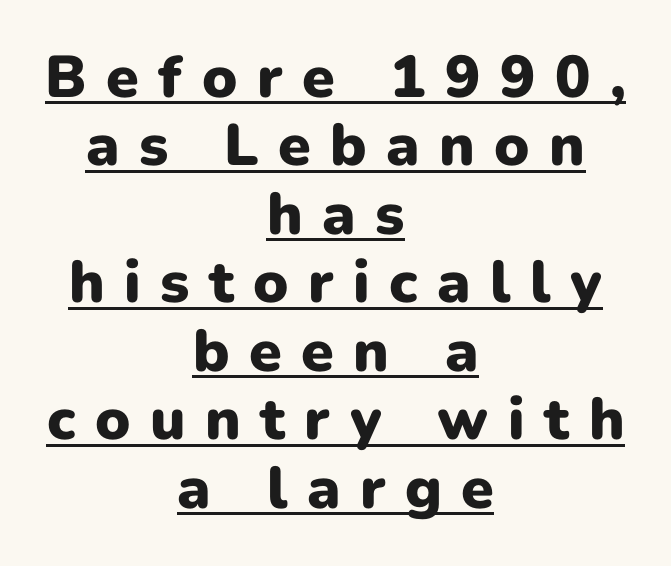
Q: Is the text bold? A: Yes.
Q: Is the text italic (slanted)? A: No, it is upright.
Q: Is the typeface a serif or a sans-serif typeface? A: Sans-serif.
Q: Is the text underlined? A: Yes.
Q: How is the paragraph aligned? A: Centered.
Q: Is the spacing between letters normal or unusually wide? A: Unusually wide.
Q: Width (condensed, normal, or wide)? A: Normal.
Q: Stroke contrast? A: Low.
Q: x-height? A: Medium.
Q: Monospaced? A: No.
